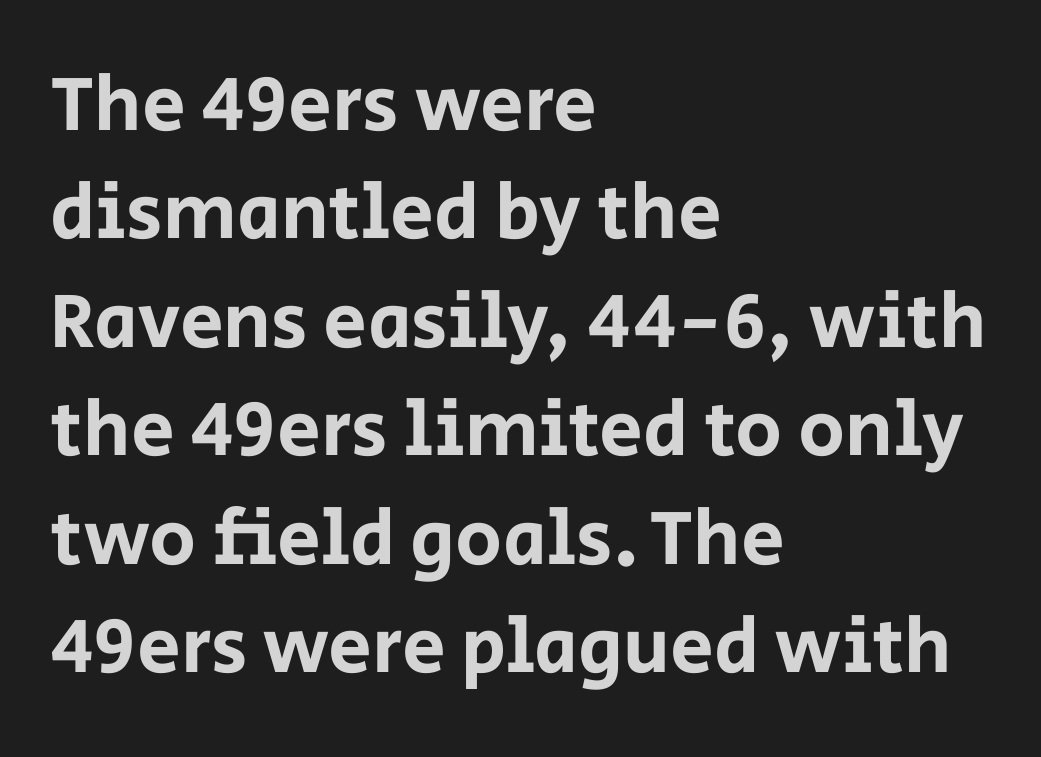
The image shows 78 px sans-serif type, upright; set left-aligned, normal line spacing (1.39x), normal letter spacing, not underlined; low stroke contrast and a large x-height.
